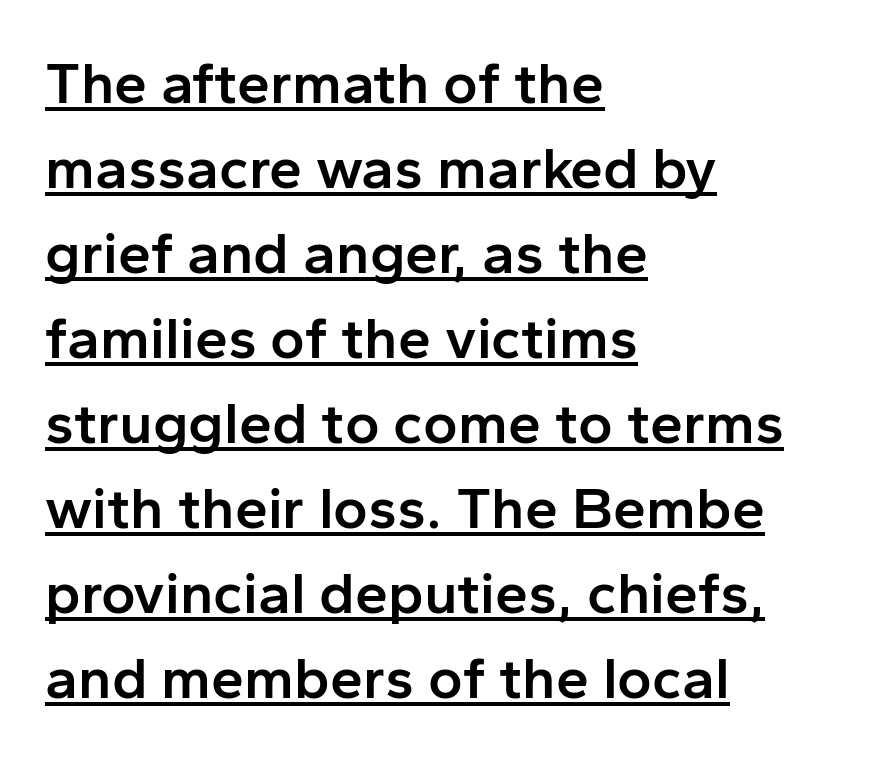
Q: Is the text bold? A: Semi-bold.
Q: Is the text italic (slanted)? A: No, it is upright.
Q: Is the typeface a serif or a sans-serif typeface? A: Sans-serif.
Q: Is the text underlined? A: Yes.
Q: How is the paragraph aligned? A: Left-aligned.
Q: Is the spacing between letters normal or unusually wide? A: Normal.
Q: Is the spacing between lines tight, normal or loose? A: Normal.
Q: Width (condensed, normal, or wide)? A: Normal.
Q: Stroke contrast? A: Low.
Q: x-height? A: Medium.
Q: Monospaced? A: No.
